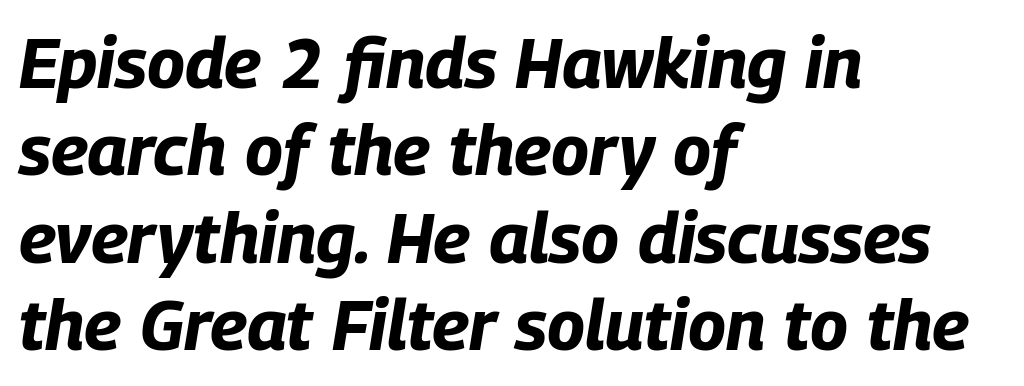
The image shows 71 px bold, condensed type, italic (leaning right); set left-aligned, line spacing 1.23x, normal letter spacing, not underlined; low stroke contrast and a large x-height.
